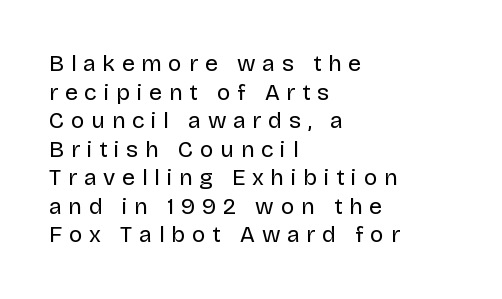
A quiet, ordinary-to-light weight characterises the typeface. Do the letters lean? They stand straight. There is plenty of visible air inserted between adjacent glyphs. Left-aligned paragraph, ragged on the right. Clear beneath every line of the passage.
